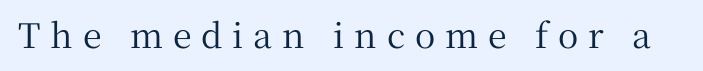
The image shows 34 px serif type, upright; set unusually wide letter spacing (+0.29 em), not underlined; medium stroke contrast and a medium x-height.
